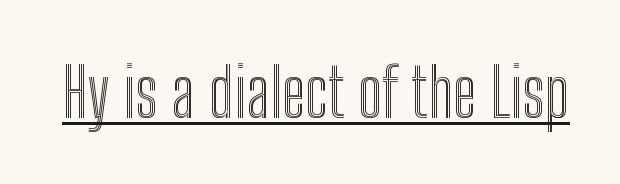
{"italic": "no", "width": "condensed", "x_height": "medium", "monospaced": "no", "underline": "yes", "letter_spacing": "normal", "letter_spacing_em": 0.0, "glyph_px": 68}
